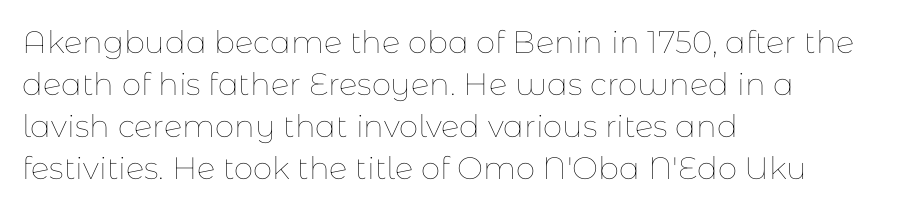
Q: Is the text bold? A: No.
Q: Is the text italic (slanted)? A: No, it is upright.
Q: Is the text underlined? A: No.
Q: How is the paragraph aligned? A: Left-aligned.
Q: Is the spacing between letters normal or unusually wide? A: Normal.
Q: Is the spacing between lines tight, normal or loose? A: Normal.
Q: Width (condensed, normal, or wide)? A: Normal.
Q: Stroke contrast? A: Low.
Q: x-height? A: Medium.
Q: Monospaced? A: No.
